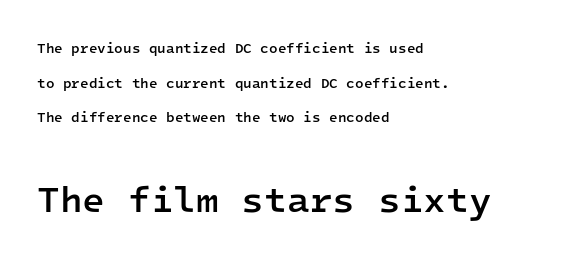
Q: Is the text bold? A: Semi-bold.
Q: Is the text italic (slanted)? A: No, it is upright.
Q: Is the typeface a serif or a sans-serif typeface? A: Sans-serif.
Q: Is the text underlined? A: No.
Q: How is the paragraph aligned? A: Left-aligned.
Q: Is the spacing between letters normal or unusually wide? A: Normal.
Q: Is the spacing between lines tight, normal or loose? A: Loose.
Q: Which block of text is set in a larger size, the first (top) or the second (bottom)? A: The second (bottom) one.
Q: Width (condensed, normal, or wide)? A: Normal.
Q: Stroke contrast? A: Low.
Q: x-height? A: Medium.
Q: Monospaced? A: Yes.
